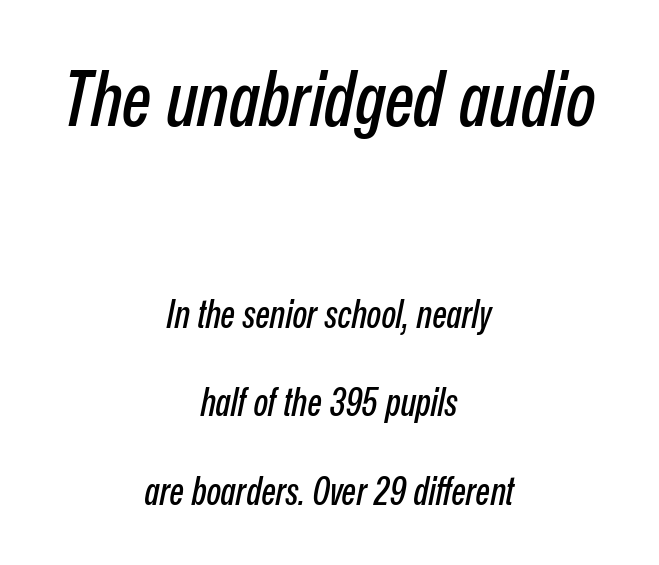
The passage is arranged like a title page — every line centered. The rendering applies a slant to the glyphs. Horizontal bands of white between lines are thick stripes. The area under the type is left untouched.
